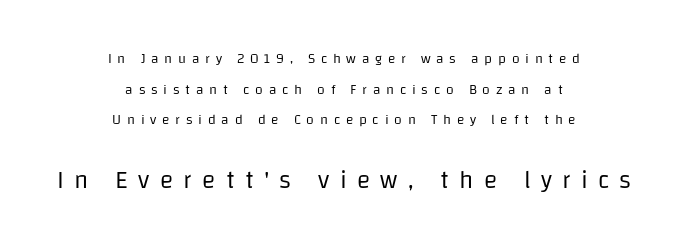
{"italic": "no", "bold": "no", "underline": "no", "align": "center", "line_spacing": "loose", "line_spacing_ratio": 2.19, "letter_spacing": "wide", "letter_spacing_em": 0.41, "larger_block": "second", "size_ratio": 1.79, "glyph_px": 25}
